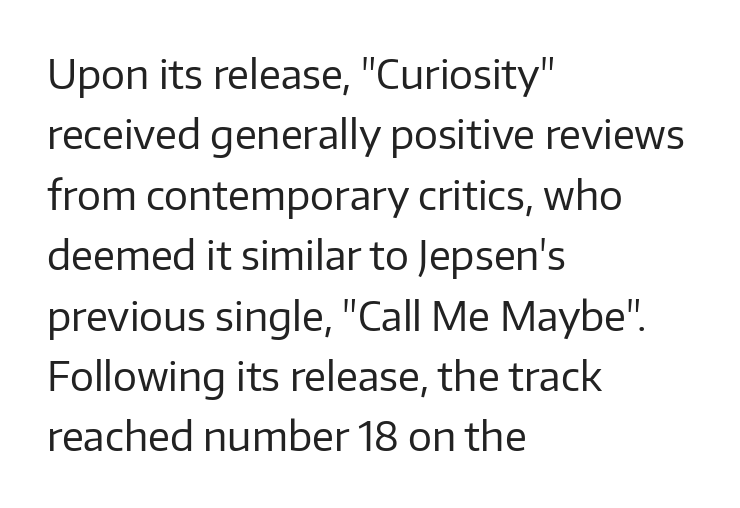
Q: Is the text bold? A: No.
Q: Is the text italic (slanted)? A: No, it is upright.
Q: Is the typeface a serif or a sans-serif typeface? A: Sans-serif.
Q: Is the text underlined? A: No.
Q: How is the paragraph aligned? A: Left-aligned.
Q: Is the spacing between letters normal or unusually wide? A: Normal.
Q: Is the spacing between lines tight, normal or loose? A: Normal.
Q: Width (condensed, normal, or wide)? A: Normal.
Q: Stroke contrast? A: Low.
Q: x-height? A: Medium.
Q: Monospaced? A: No.
